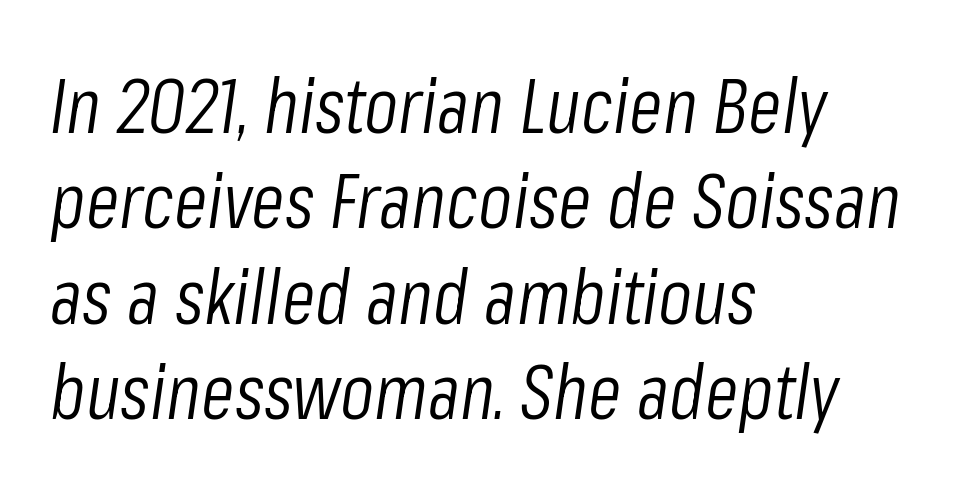
{"italic": "yes", "lean": "right", "slant_degrees": 8, "bold": "no", "weight": "light", "width": "condensed", "stroke_contrast": "low", "x_height": "medium", "monospaced": "no", "underline": "no", "align": "left", "line_spacing_ratio": 1.24, "letter_spacing": "normal", "letter_spacing_em": 0.0, "glyph_px": 77}
